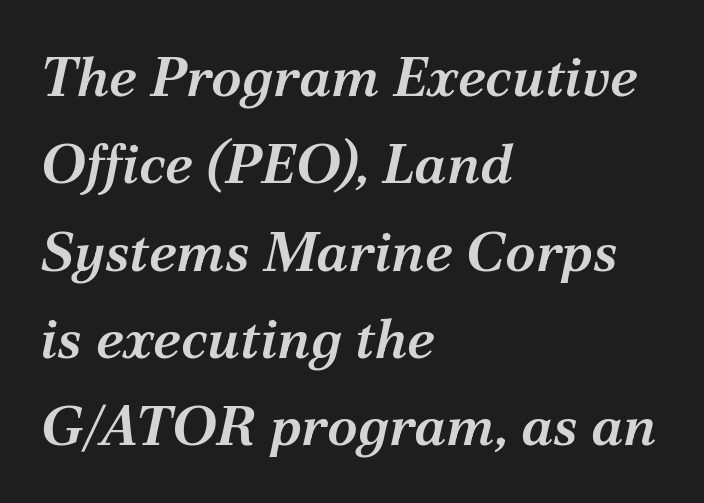
Q: Is the text bold? A: Semi-bold.
Q: Is the text italic (slanted)? A: Yes, it leans right by about 12 degrees.
Q: Is the typeface a serif or a sans-serif typeface? A: Serif.
Q: Is the text underlined? A: No.
Q: How is the paragraph aligned? A: Left-aligned.
Q: Is the spacing between letters normal or unusually wide? A: Normal.
Q: Is the spacing between lines tight, normal or loose? A: Normal.
Q: Width (condensed, normal, or wide)? A: Normal.
Q: Stroke contrast? A: Medium.
Q: x-height? A: Medium.
Q: Monospaced? A: No.
